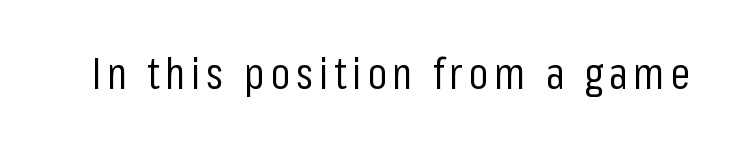
{"serif": "no", "italic": "no", "bold": "no", "weight": "regular", "width": "condensed", "stroke_contrast": "low", "x_height": "medium", "monospaced": "no", "underline": "no", "glyph_px": 44}
